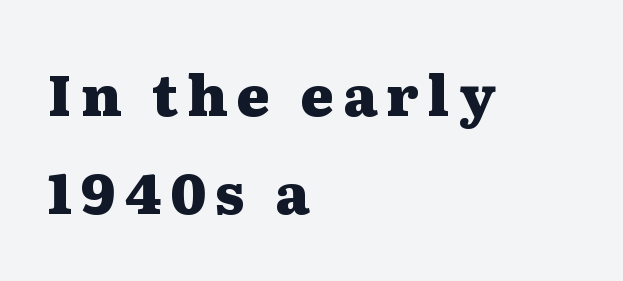
Q: Is the text bold? A: Yes.
Q: Is the text italic (slanted)? A: No, it is upright.
Q: Is the typeface a serif or a sans-serif typeface? A: Serif.
Q: Is the text underlined? A: No.
Q: How is the paragraph aligned? A: Left-aligned.
Q: Width (condensed, normal, or wide)? A: Wide.
Q: Stroke contrast? A: Medium.
Q: x-height? A: Medium.
Q: Monospaced? A: No.
